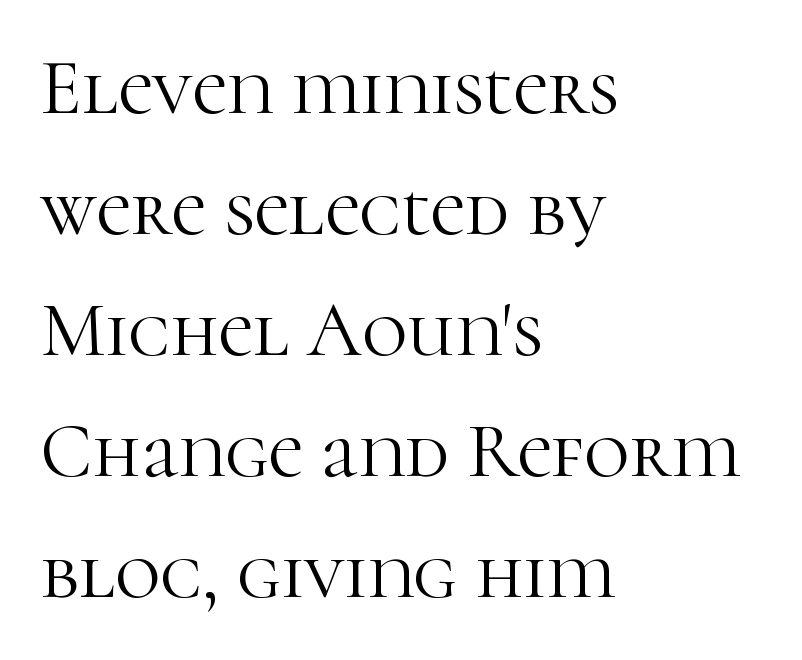
The image shows 78 px light serif type, upright; set left-aligned, normal line spacing (1.55x), normal letter spacing, not underlined; high stroke contrast and a medium x-height.
